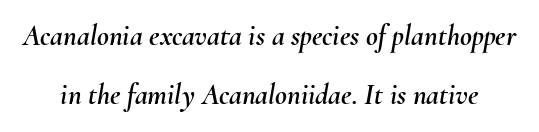
The image shows 29 px text type, italic (leaning right); set loose line spacing (2.04x), normal letter spacing, not underlined; medium stroke contrast and a small x-height.
